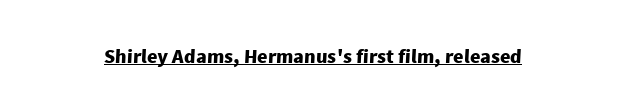
The image shows 20 px bold type; set normal letter spacing, underlined.
